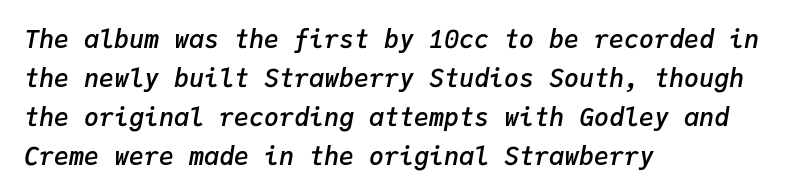
{"italic": "yes", "lean": "right", "slant_degrees": 9, "bold": "semi", "underline": "no", "align": "left", "line_spacing": "normal", "line_spacing_ratio": 1.56, "letter_spacing": "normal", "letter_spacing_em": 0.0, "glyph_px": 25}
